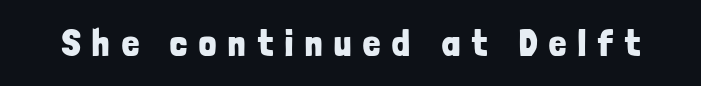
Q: Is the text bold? A: Yes.
Q: Is the text italic (slanted)? A: No, it is upright.
Q: Is the typeface a serif or a sans-serif typeface? A: Sans-serif.
Q: Is the text underlined? A: No.
Q: Is the spacing between letters normal or unusually wide? A: Unusually wide.
Q: Width (condensed, normal, or wide)? A: Condensed.
Q: Stroke contrast? A: Low.
Q: x-height? A: Medium.
Q: Monospaced? A: No.
